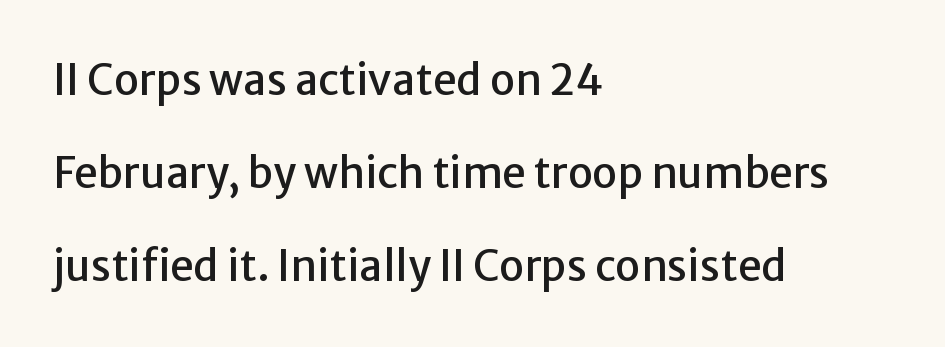
The lettering stays uniformly vertical, giving the passage a roman look. The designer dialed line spacing up above the default. Here the designer chose a conventional face with non-uniform glyph widths. These lines are composed in type without serifs. Honestly, there is no underline to notice here at all. The ragged edge is on the right, which tells us the setting is flush left.
